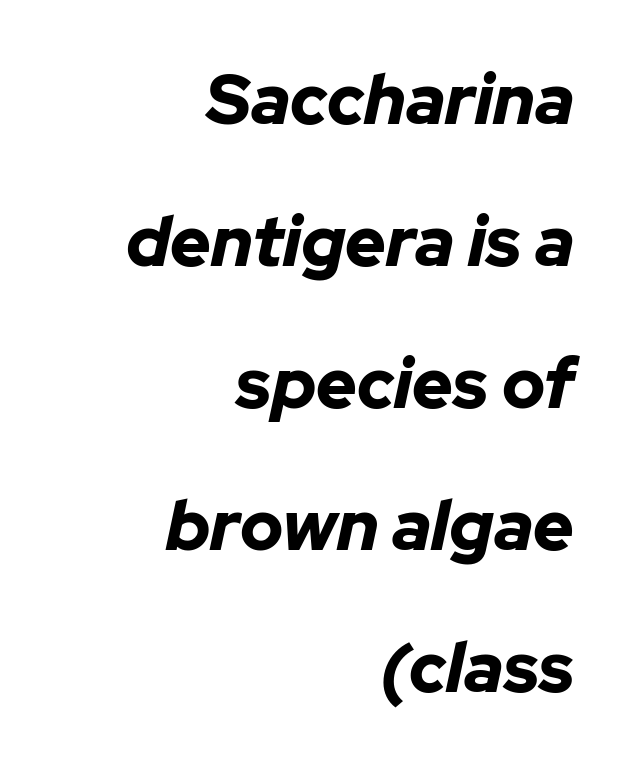
The image shows 70 px bold type, italic (leaning right); set right-aligned, loose line spacing (2.03x), normal letter spacing, not underlined; low stroke contrast and a medium x-height.
